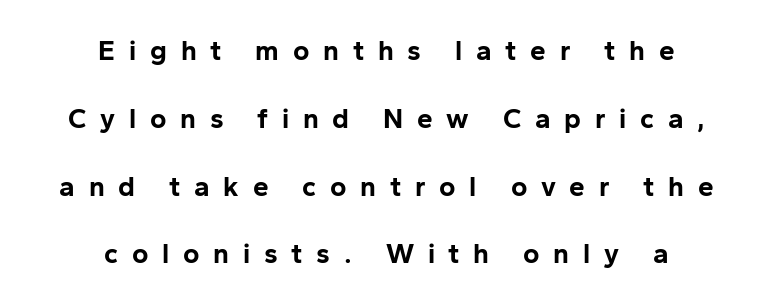
Q: Is the text bold? A: Yes.
Q: Is the text italic (slanted)? A: No, it is upright.
Q: Is the typeface a serif or a sans-serif typeface? A: Sans-serif.
Q: Is the text underlined? A: No.
Q: How is the paragraph aligned? A: Centered.
Q: Is the spacing between letters normal or unusually wide? A: Unusually wide.
Q: Is the spacing between lines tight, normal or loose? A: Loose.
Q: Width (condensed, normal, or wide)? A: Normal.
Q: Stroke contrast? A: Low.
Q: x-height? A: Medium.
Q: Monospaced? A: No.
